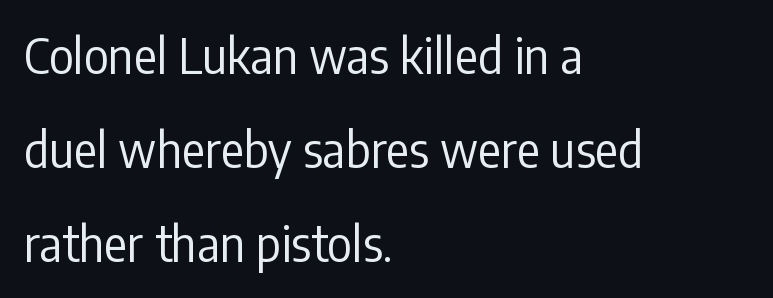
The image shows 48 px regular-weight, condensed sans-serif type, upright; set left-aligned, loose line spacing (1.96x), normal letter spacing, not underlined; low stroke contrast and a medium x-height.
